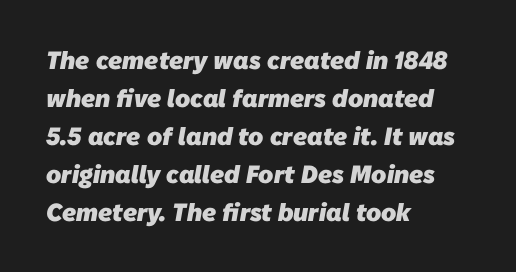
The image shows 25 px bold type; set left-aligned, normal line spacing (1.52x), normal letter spacing, not underlined.
